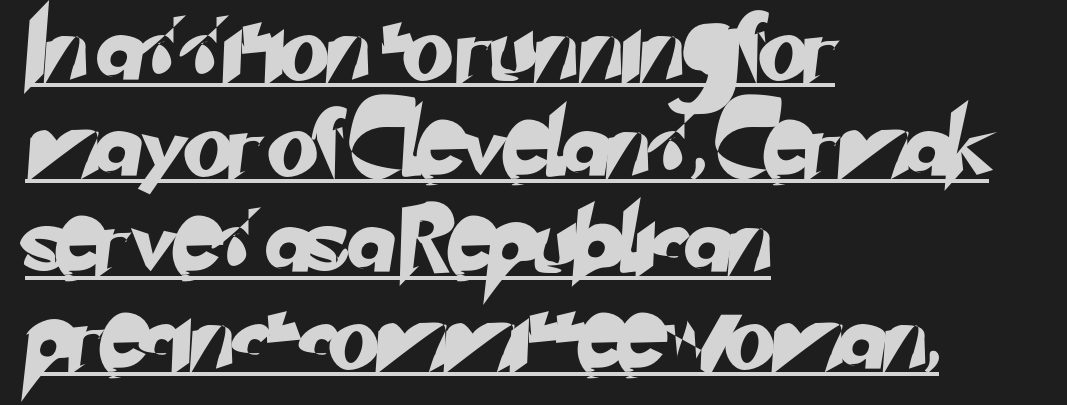
Notice how a bar underscores the lettering throughout. Visually the block forms a straight wall on the left and a jagged coastline on the right. The characters display no serif detailing; their extremities are plain. Here the glyphs are tracked normally, forming tight word shapes. Leading: standard.
